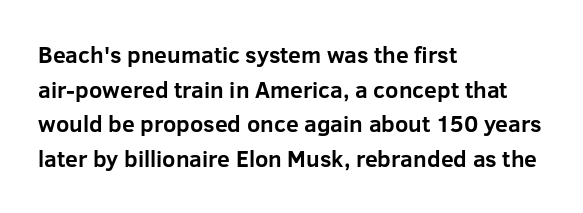
Q: Is the text bold? A: Yes.
Q: Is the text italic (slanted)? A: No, it is upright.
Q: Is the text underlined? A: No.
Q: How is the paragraph aligned? A: Left-aligned.
Q: Is the spacing between letters normal or unusually wide? A: Normal.
Q: Is the spacing between lines tight, normal or loose? A: Normal.
